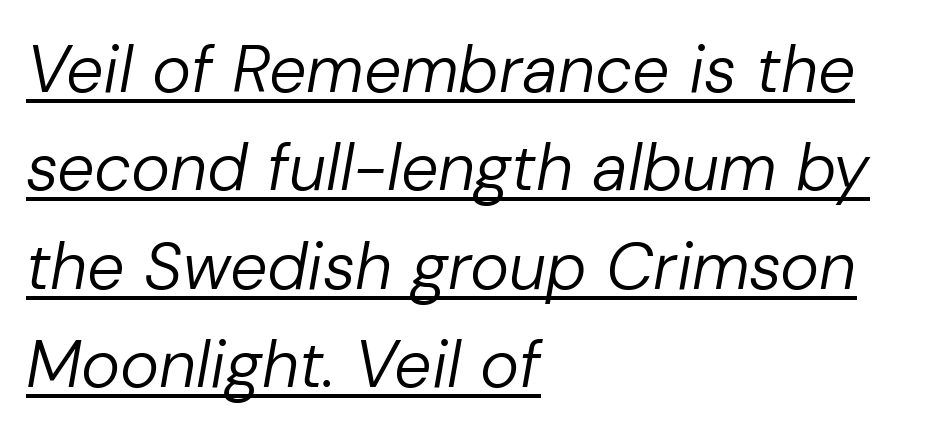
{"italic": "yes", "lean": "right", "slant_degrees": 10, "bold": "no", "weight": "regular", "width": "normal", "stroke_contrast": "low", "x_height": "medium", "monospaced": "no", "underline": "yes", "align": "left", "line_spacing": "normal", "line_spacing_ratio": 1.49, "letter_spacing": "normal", "letter_spacing_em": 0.0, "glyph_px": 66}
